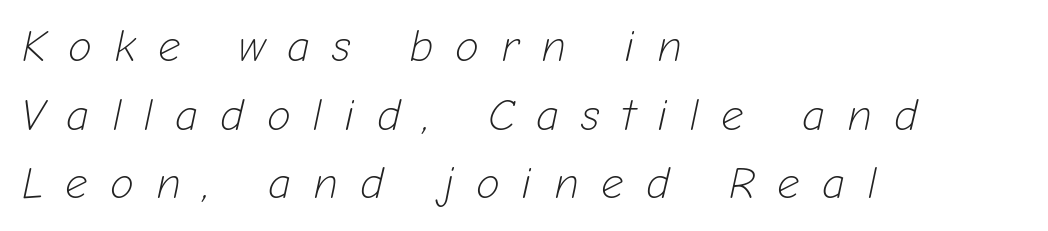
Q: Is the text bold? A: No.
Q: Is the text italic (slanted)? A: Yes, it leans right by about 12 degrees.
Q: Is the text underlined? A: No.
Q: How is the paragraph aligned? A: Left-aligned.
Q: Is the spacing between letters normal or unusually wide? A: Unusually wide.
Q: Is the spacing between lines tight, normal or loose? A: Normal.
Q: Width (condensed, normal, or wide)? A: Normal.
Q: Stroke contrast? A: Low.
Q: x-height? A: Medium.
Q: Monospaced? A: No.
